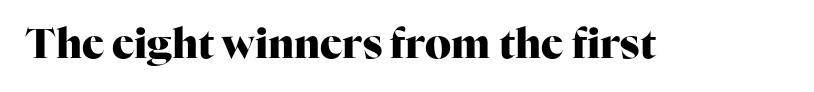
Spacing verdict: proportional, widths tailored to each character. Here the glyphs are tracked normally, forming tight word shapes. Serifs: yes, visible at the terminals of the letterforms. The strip under each line holds only bare page. Style check: upright.
